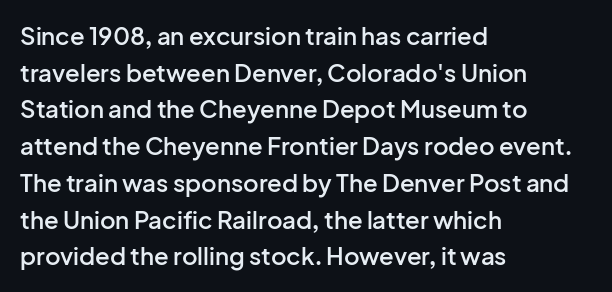
Q: Is the text bold? A: Semi-bold.
Q: Is the text italic (slanted)? A: No, it is upright.
Q: Is the text underlined? A: No.
Q: How is the paragraph aligned? A: Left-aligned.
Q: Is the spacing between letters normal or unusually wide? A: Normal.
Q: Is the spacing between lines tight, normal or loose? A: Normal.
